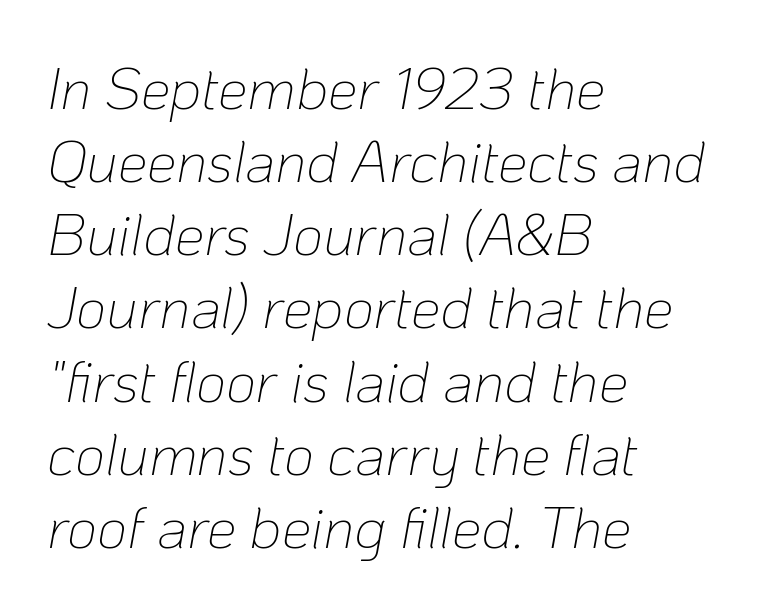
The gap between lines stays unmarked. Here the designer chose a conventional face with non-uniform glyph widths. Emphasis-style slanted type is in use. Horizontal alignment here is leftward, the default for most running prose.
